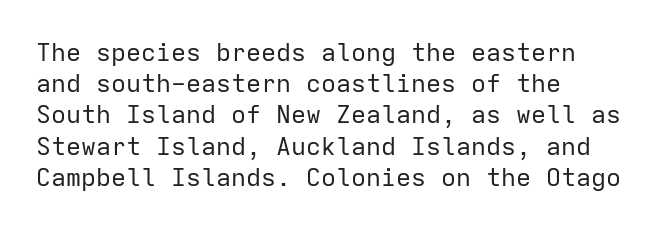
Spacing between characters is what you'd get straight out of the box. Ordinary non-slanted type is in use. The compositor pushed each line to the left boundary. Rows of type keep a routine distance in the vertical direction.
